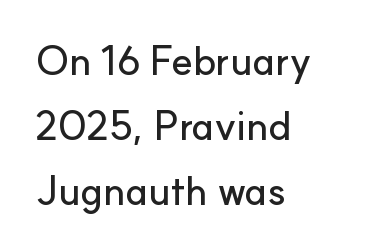
Q: Is the text italic (slanted)? A: No, it is upright.
Q: Is the typeface a serif or a sans-serif typeface? A: Sans-serif.
Q: Is the text underlined? A: No.
Q: How is the paragraph aligned? A: Left-aligned.
Q: Is the spacing between letters normal or unusually wide? A: Normal.
Q: Is the spacing between lines tight, normal or loose? A: Normal.
Q: Width (condensed, normal, or wide)? A: Normal.
Q: Stroke contrast? A: Low.
Q: x-height? A: Small.
Q: Monospaced? A: No.
